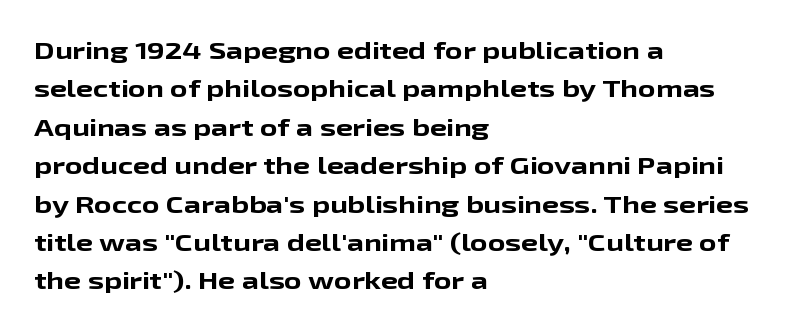
Q: Is the text bold? A: Yes.
Q: Is the text italic (slanted)? A: No, it is upright.
Q: Is the text underlined? A: No.
Q: How is the paragraph aligned? A: Left-aligned.
Q: Is the spacing between letters normal or unusually wide? A: Normal.
Q: Is the spacing between lines tight, normal or loose? A: Normal.
